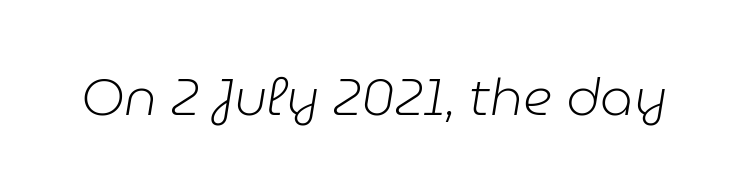
The image shows 52 px light type, italic (leaning right); set normal letter spacing, not underlined; low stroke contrast and a medium x-height.
